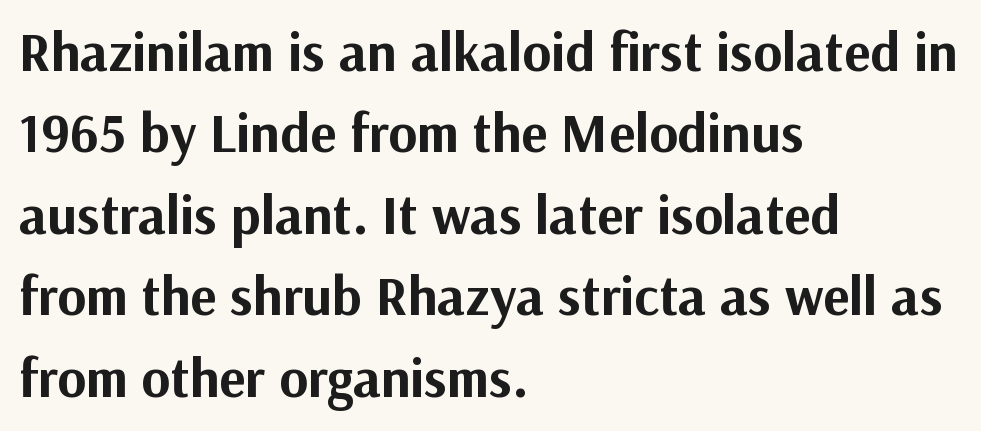
{"serif": "no", "italic": "no", "bold": "yes", "weight": "bold", "width": "normal", "stroke_contrast": "medium", "x_height": "medium", "monospaced": "no", "underline": "no", "align": "left", "line_spacing": "normal", "line_spacing_ratio": 1.48, "letter_spacing": "normal", "letter_spacing_em": 0.0, "glyph_px": 55}
